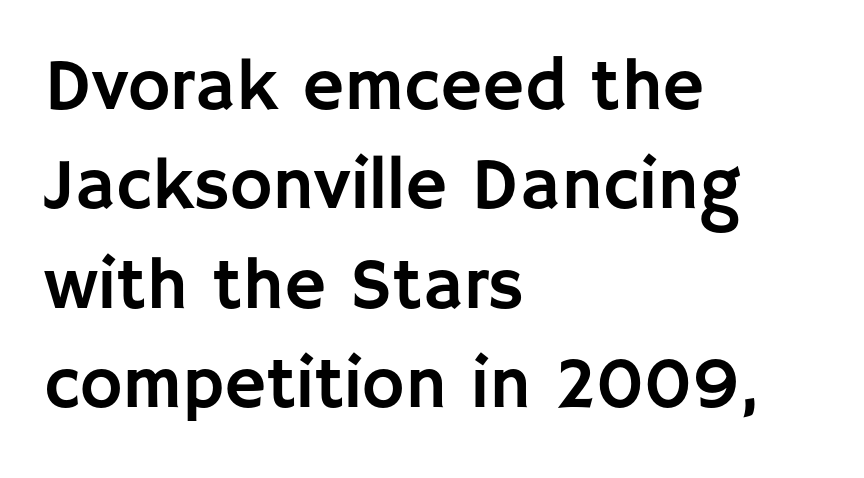
{"serif": "no", "italic": "no", "width": "normal", "stroke_contrast": "low", "x_height": "large", "monospaced": "no", "underline": "no", "align": "left", "line_spacing": "normal", "line_spacing_ratio": 1.38, "letter_spacing": "normal", "letter_spacing_em": 0.0, "glyph_px": 72}
